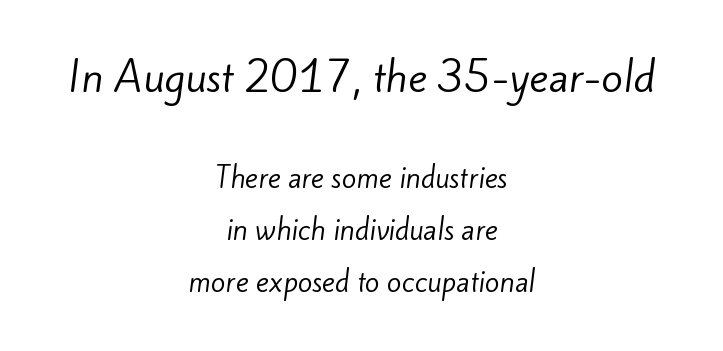
{"serif": "no", "bold": "no", "weight": "regular", "width": "normal", "stroke_contrast": "low", "x_height": "small", "monospaced": "no", "underline": "no", "align": "center", "line_spacing": "loose", "line_spacing_ratio": 1.94, "letter_spacing": "normal", "letter_spacing_em": 0.0, "larger_block": "first", "size_ratio": 1.48, "glyph_px": 40}
